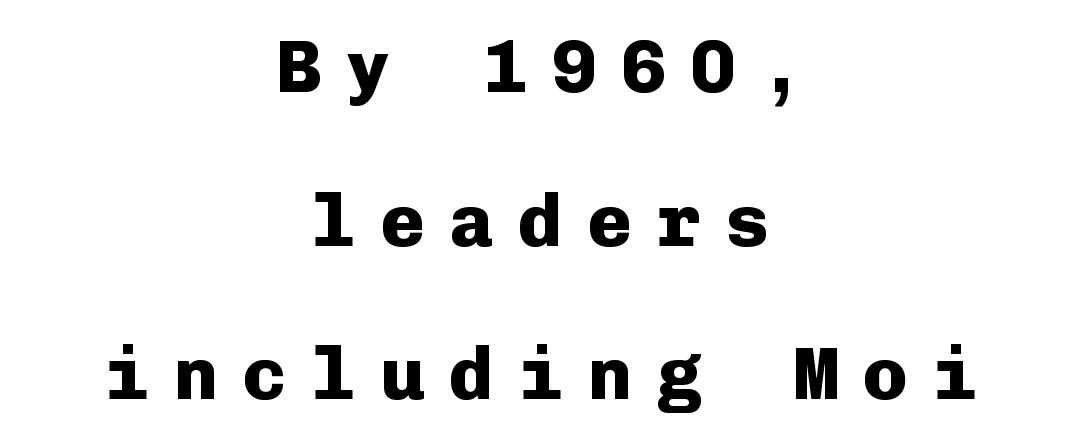
{"serif": "no", "italic": "no", "bold": "yes", "weight": "heavy", "width": "normal", "stroke_contrast": "low", "x_height": "medium", "monospaced": "yes", "underline": "no", "align": "center", "line_spacing": "loose", "line_spacing_ratio": 2.05, "letter_spacing": "wide", "letter_spacing_em": 0.32, "glyph_px": 75}
